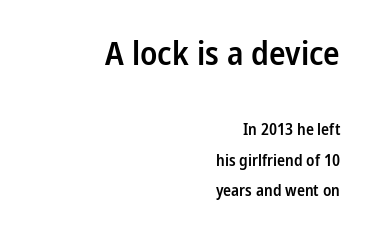
Is there any slant? The stems are plumb. These two chunks differ in scale, with the top chunk taking the larger measure. You could call the tracking neutral — neither tight nor loose. Each letter keeps its own natural width here, so spacing adapts to shape.
